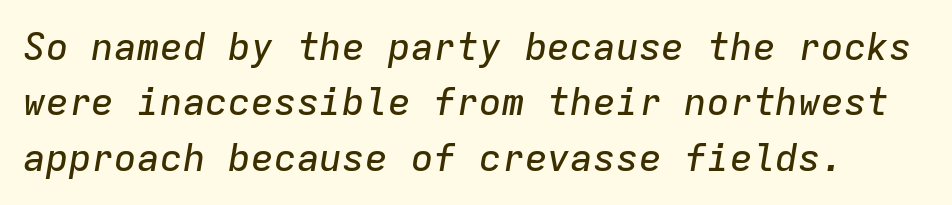
{"italic": "yes", "lean": "right", "slant_degrees": 9, "width": "normal", "stroke_contrast": "low", "x_height": "medium", "monospaced": "yes", "underline": "no", "line_spacing": "normal", "line_spacing_ratio": 1.46, "letter_spacing": "normal", "letter_spacing_em": 0.0, "glyph_px": 38}
